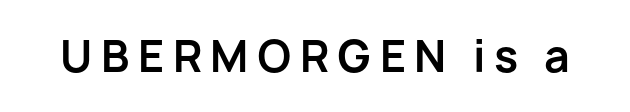
The image shows 43 px bold sans-serif type, upright; set unusually wide letter spacing (+0.2 em), not underlined; low stroke contrast and a medium x-height.
